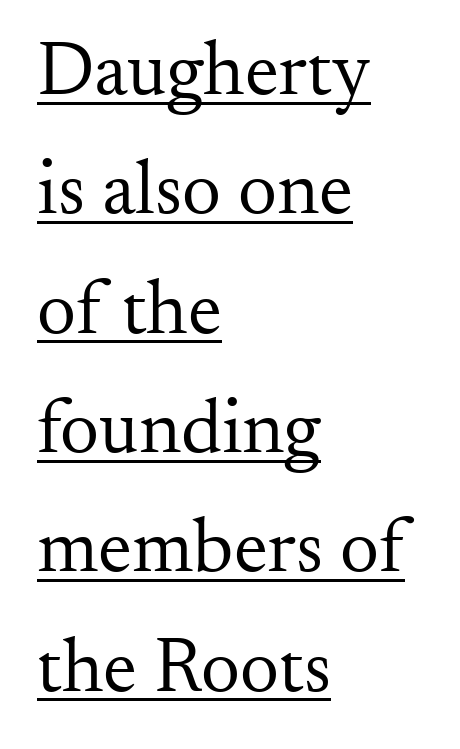
The image shows 77 px regular-weight serif type, upright; set left-aligned, normal line spacing (1.55x), normal letter spacing, underlined; medium stroke contrast and a small x-height.
